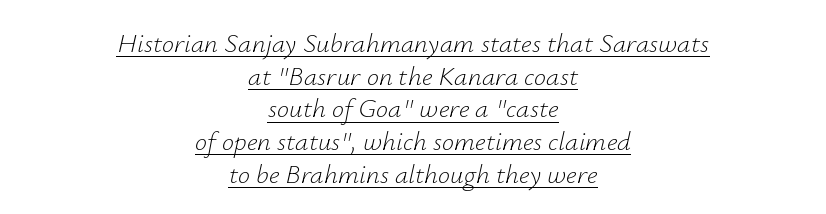
The rendering uses the underline text-decoration. Is the stroke heavy? The answer is a plain regular-or-lighter. The type is set solid horizontally, with unmodified tracking. This rendering uses center alignment, leaving both contours irregular but symmetric. The lettering tilts uniformly, giving the passage an italic look.
